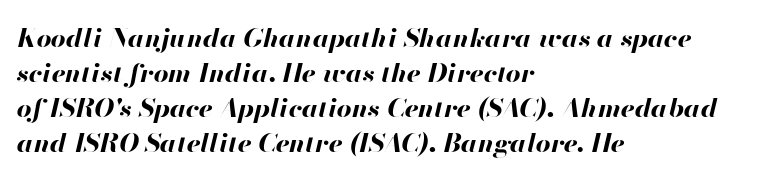
What stands out about the letter spacing? Nothing — it is the standard amount. Alignment: flush left. Heavy, bold letterforms. Regarding leading, the lines here are spaced in the standard way. A clean baseline with only descenders dipping below it. Italic? Definitely — the glyphs are oblique.
